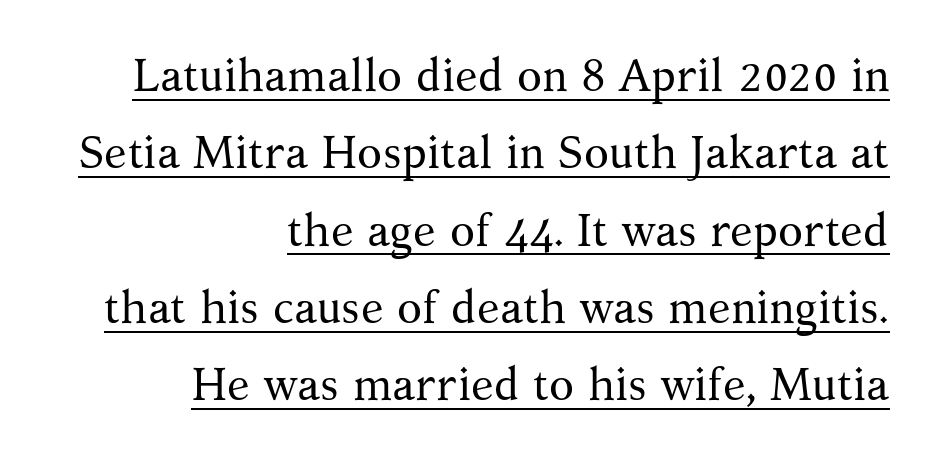
Q: Is the text bold? A: No.
Q: Is the text italic (slanted)? A: No, it is upright.
Q: Is the typeface a serif or a sans-serif typeface? A: Serif.
Q: Is the text underlined? A: Yes.
Q: How is the paragraph aligned? A: Right-aligned.
Q: Is the spacing between letters normal or unusually wide? A: Normal.
Q: Is the spacing between lines tight, normal or loose? A: Normal.
Q: Width (condensed, normal, or wide)? A: Normal.
Q: Stroke contrast? A: Medium.
Q: x-height? A: Medium.
Q: Monospaced? A: No.
